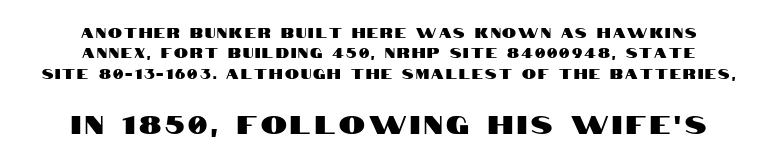
{"italic": "no", "underline": "no", "align": "center", "line_spacing": "normal", "line_spacing_ratio": 1.46, "larger_block": "second", "size_ratio": 1.86, "glyph_px": 26}
